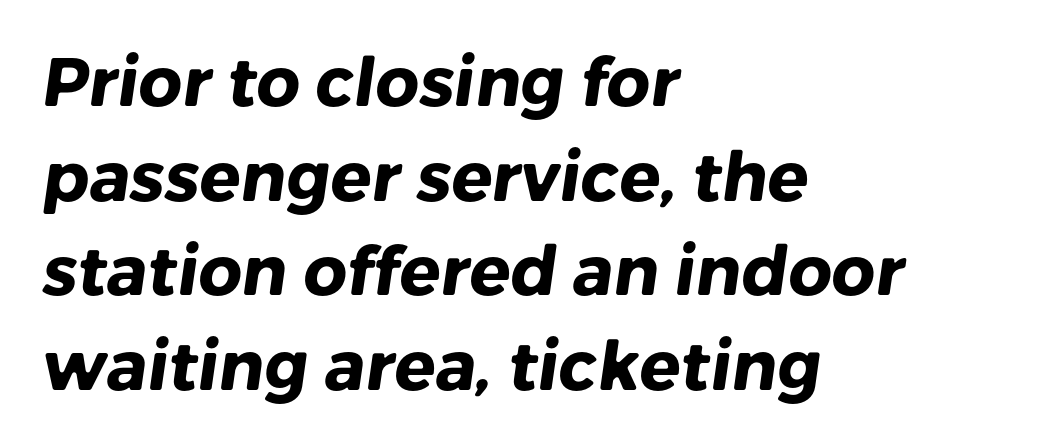
{"serif": "no", "bold": "yes", "weight": "heavy", "width": "normal", "stroke_contrast": "low", "x_height": "medium", "monospaced": "no", "underline": "no", "align": "left", "line_spacing": "normal", "line_spacing_ratio": 1.39, "letter_spacing": "normal", "letter_spacing_em": 0.0, "glyph_px": 68}
